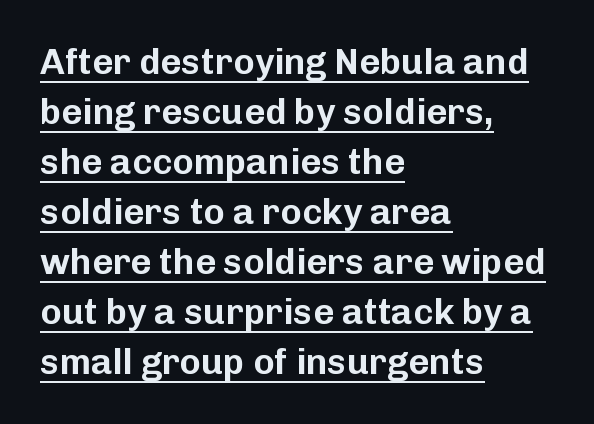
{"serif": "no", "italic": "no", "width": "normal", "stroke_contrast": "low", "x_height": "medium", "monospaced": "no", "underline": "yes", "align": "left", "line_spacing": "normal", "line_spacing_ratio": 1.39, "letter_spacing": "normal", "letter_spacing_em": 0.0, "glyph_px": 36}
